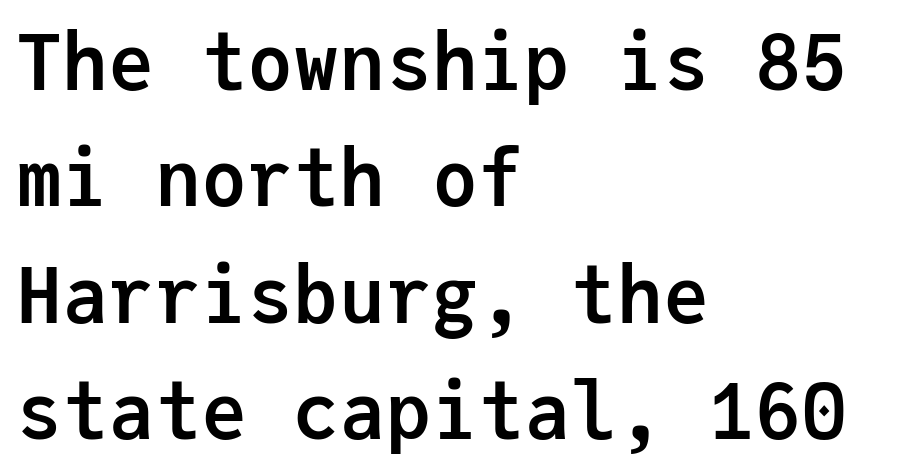
The image shows 77 px semibold sans-serif type, upright, monospaced; set left-aligned, normal line spacing (1.51x), normal letter spacing, not underlined; low stroke contrast and a medium x-height.
